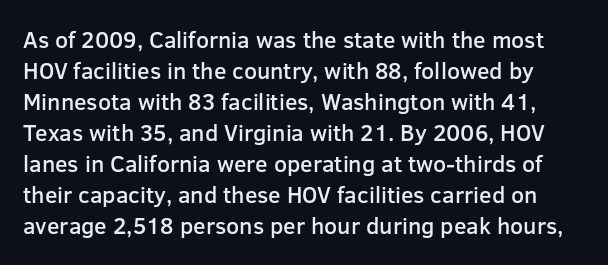
{"italic": "no", "bold": "semi", "underline": "no", "line_spacing": "normal", "line_spacing_ratio": 1.35, "letter_spacing": "normal", "letter_spacing_em": 0.0, "glyph_px": 23}
